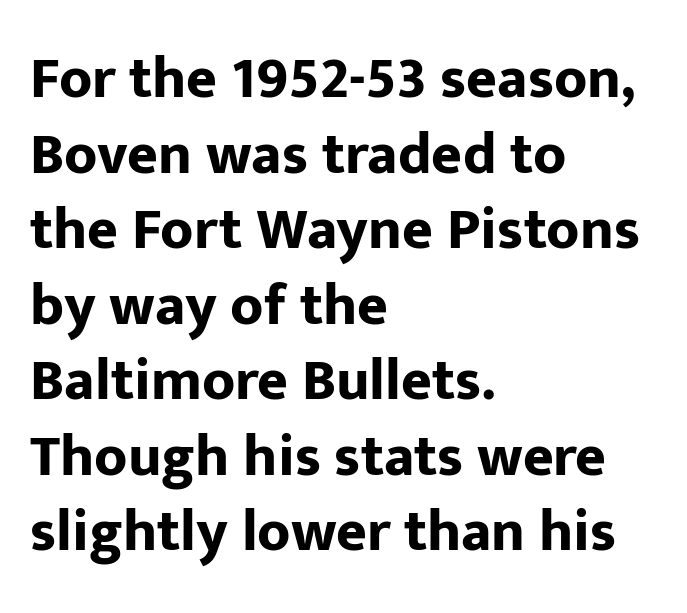
{"serif": "no", "italic": "no", "bold": "yes", "weight": "bold", "width": "normal", "stroke_contrast": "low", "x_height": "medium", "monospaced": "no", "underline": "no", "align": "left", "line_spacing": "normal", "line_spacing_ratio": 1.28, "letter_spacing": "normal", "letter_spacing_em": 0.0, "glyph_px": 59}
